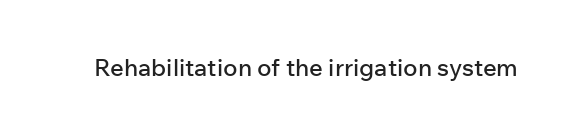
Q: Is the text italic (slanted)? A: No, it is upright.
Q: Is the text underlined? A: No.
Q: Is the spacing between letters normal or unusually wide? A: Normal.
